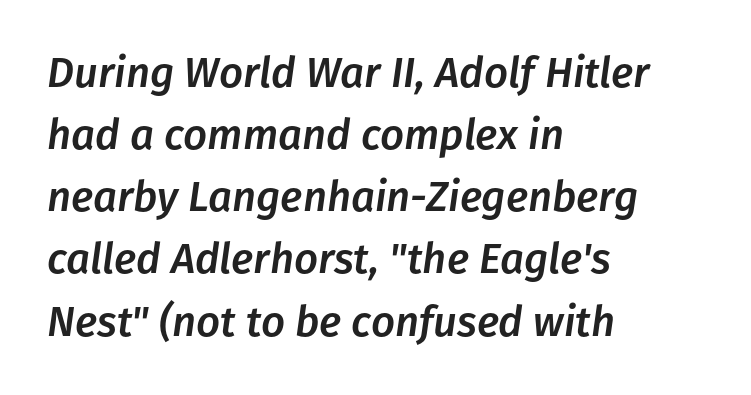
The setting favours the left margin, as ordinary paragraphs usually do. The typography opts for an oblique posture over an upright one. How are the letters spaced? Ordinarily, with no added tracking. The gap between lines stays unmarked. The rendering uses natural spacing where letterforms have individual widths. The line-height multiplier appears to be the usual default.
